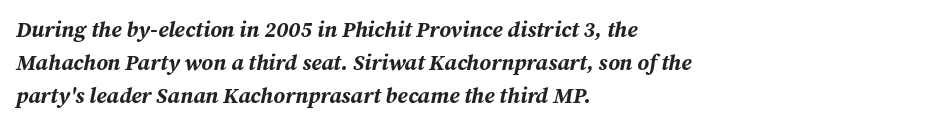
The image shows 22 px bold type, italic (leaning right); set left-aligned, normal line spacing (1.5x), normal letter spacing, not underlined.
